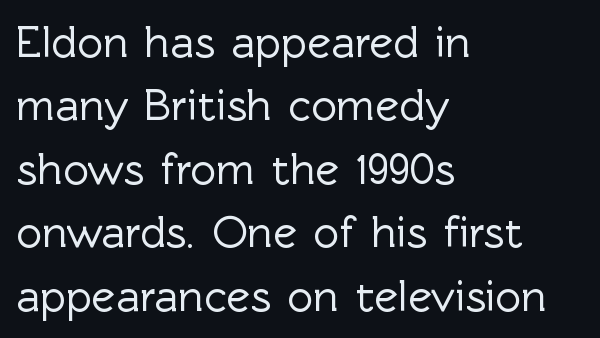
{"serif": "no", "italic": "no", "width": "normal", "x_height": "medium", "monospaced": "no", "underline": "no", "align": "left", "line_spacing": "normal", "line_spacing_ratio": 1.41, "letter_spacing": "normal", "letter_spacing_em": 0.0, "glyph_px": 45}
